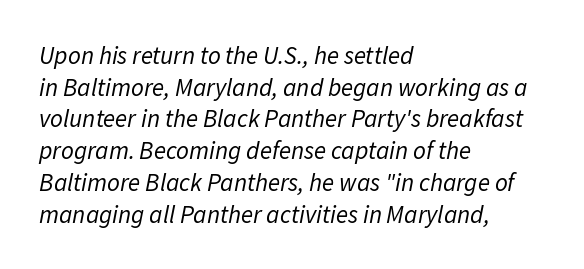
{"italic": "yes", "lean": "right", "slant_degrees": 11, "bold": "no", "underline": "no", "align": "left", "line_spacing": "normal", "line_spacing_ratio": 1.27, "letter_spacing": "normal", "letter_spacing_em": 0.0, "glyph_px": 25}
